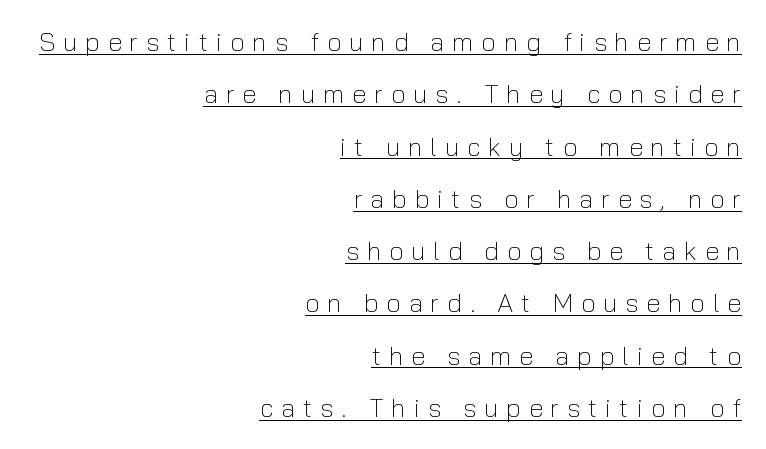
What decoration does the sample have? An underline. The passage is arranged like a letterhead date or caption credit — flush right. The strokes are not fattened; the text isn't bold. The block of text is sparse from top to bottom, with ample space between rows.
